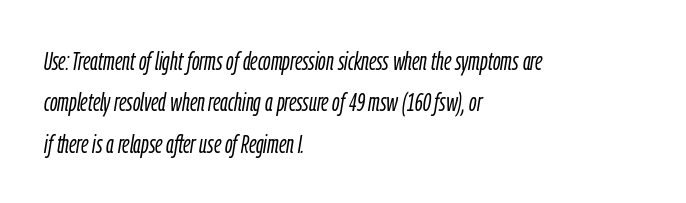
The image shows 26 px text type, italic (leaning right); set left-aligned, normal line spacing (1.59x), normal letter spacing, not underlined.
